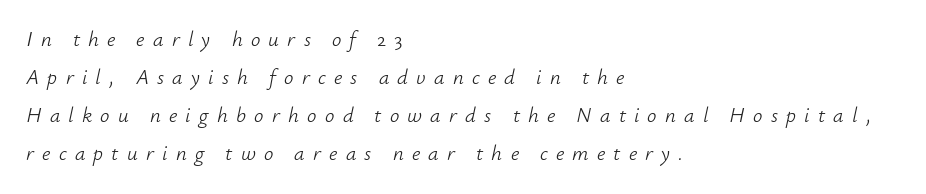
The image shows 21 px text type, italic (leaning right); set left-aligned, line spacing 1.81x, unusually wide letter spacing (+0.39 em), not underlined.
